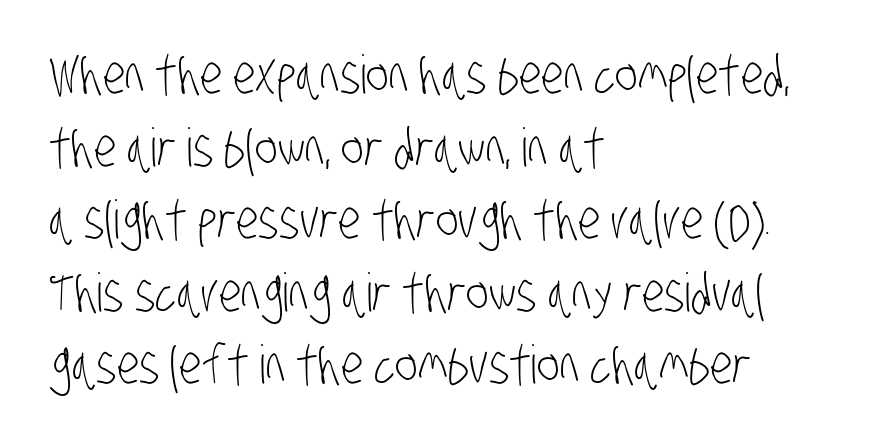
{"serif": "no", "bold": "no", "weight": "light", "width": "condensed", "stroke_contrast": "low", "x_height": "large", "monospaced": "no", "underline": "no", "align": "left", "line_spacing": "normal", "line_spacing_ratio": 1.37, "letter_spacing": "normal", "letter_spacing_em": 0.0, "glyph_px": 53}
